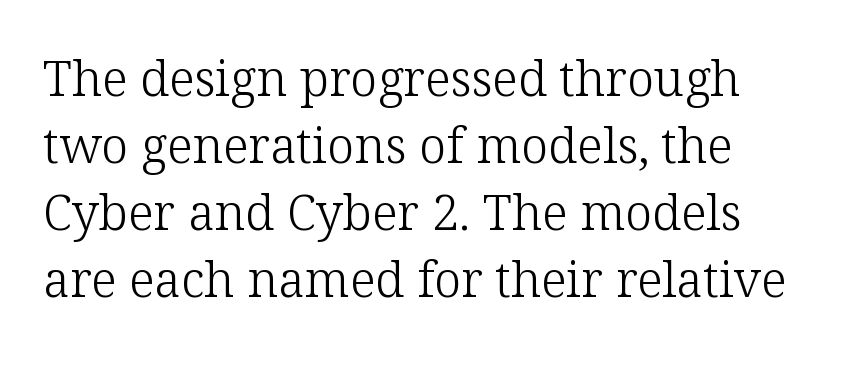
Q: Is the text bold? A: No.
Q: Is the text italic (slanted)? A: No, it is upright.
Q: Is the typeface a serif or a sans-serif typeface? A: Serif.
Q: Is the text underlined? A: No.
Q: Is the spacing between letters normal or unusually wide? A: Normal.
Q: Is the spacing between lines tight, normal or loose? A: Normal.
Q: Width (condensed, normal, or wide)? A: Normal.
Q: Stroke contrast? A: Low.
Q: x-height? A: Medium.
Q: Monospaced? A: No.
